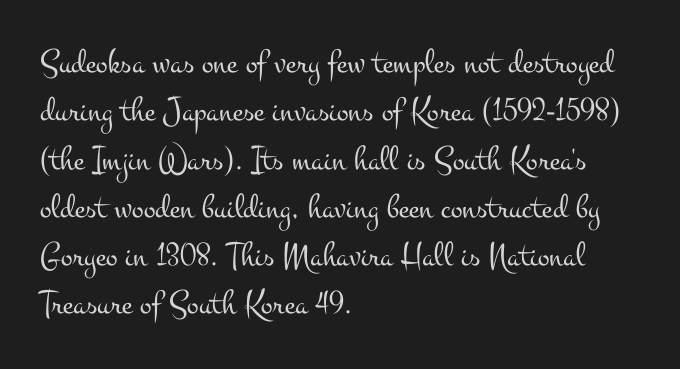
Q: Is the text bold? A: No.
Q: Is the text italic (slanted)? A: Yes.
Q: Is the typeface a serif or a sans-serif typeface? A: Serif.
Q: Is the text underlined? A: No.
Q: How is the paragraph aligned? A: Left-aligned.
Q: Is the spacing between letters normal or unusually wide? A: Normal.
Q: Is the spacing between lines tight, normal or loose? A: Normal.
Q: Width (condensed, normal, or wide)? A: Wide.
Q: Stroke contrast? A: Medium.
Q: x-height? A: Small.
Q: Monospaced? A: No.
